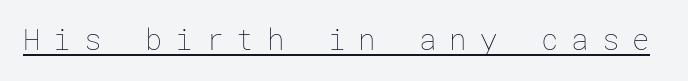
The image shows 29 px thin type, upright; set unusually wide letter spacing (+0.45 em), underlined; low stroke contrast and a medium x-height.
